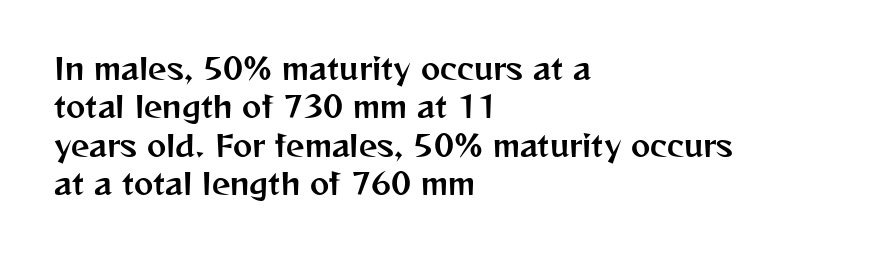
Q: Is the text italic (slanted)? A: No, it is upright.
Q: Is the typeface a serif or a sans-serif typeface? A: Sans-serif.
Q: Is the text underlined? A: No.
Q: How is the paragraph aligned? A: Left-aligned.
Q: Is the spacing between letters normal or unusually wide? A: Normal.
Q: Is the spacing between lines tight, normal or loose? A: Normal.
Q: Width (condensed, normal, or wide)? A: Normal.
Q: Stroke contrast? A: Medium.
Q: x-height? A: Medium.
Q: Monospaced? A: No.
